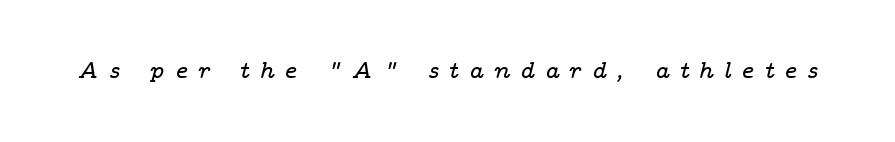
Q: Is the text italic (slanted)? A: Yes, it leans right by about 14 degrees.
Q: Is the text underlined? A: No.
Q: Is the spacing between letters normal or unusually wide? A: Unusually wide.
